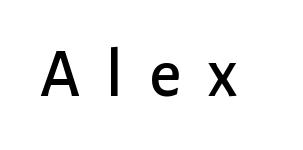
Here the glyphs are tracked loosely, breaking word shapes into spaced letters. Each letter keeps its own natural width here, so spacing adapts to shape. The gap between lines stays unmarked. Font category for this specimen: sans-serif. Vertical strokes here are truly vertical.
